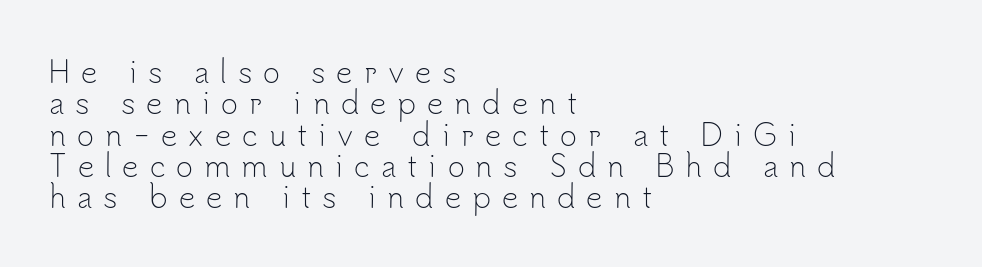
Q: Is the text bold? A: No.
Q: Is the text italic (slanted)? A: No, it is upright.
Q: Is the typeface a serif or a sans-serif typeface? A: Sans-serif.
Q: Is the text underlined? A: No.
Q: How is the paragraph aligned? A: Left-aligned.
Q: Is the spacing between letters normal or unusually wide? A: Unusually wide.
Q: Is the spacing between lines tight, normal or loose? A: Tight.
Q: Width (condensed, normal, or wide)? A: Normal.
Q: Stroke contrast? A: Low.
Q: x-height? A: Small.
Q: Monospaced? A: No.
